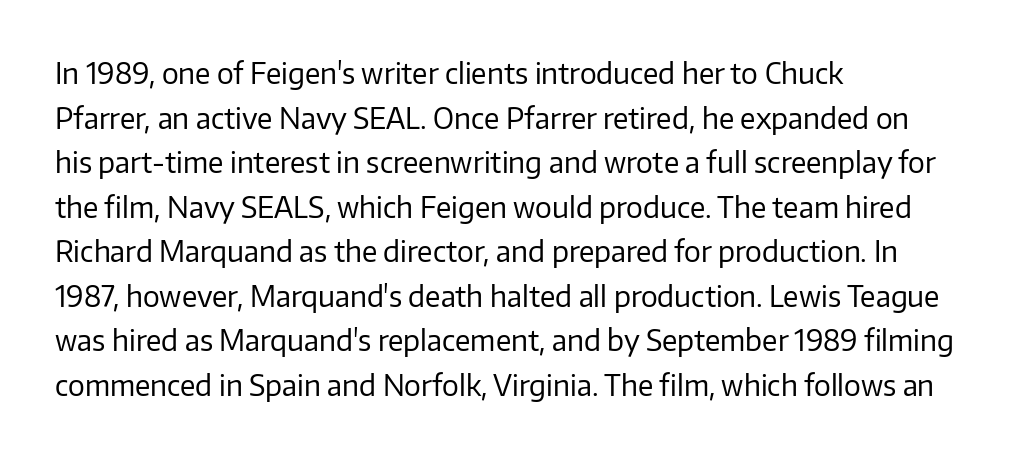
Reading down the column, the eye jumps a familiar distance to each next line. The setting favours the left margin, as ordinary paragraphs usually do. No italicization has been applied; the sample stays upright. Underlining? Definitely not there.
